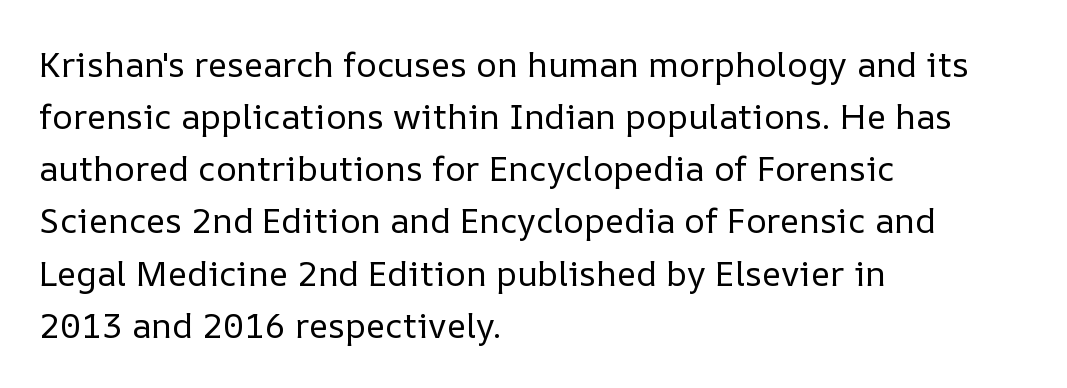
{"italic": "no", "bold": "no", "weight": "regular", "width": "normal", "stroke_contrast": "low", "x_height": "medium", "monospaced": "no", "underline": "no", "align": "left", "line_spacing": "normal", "line_spacing_ratio": 1.49, "letter_spacing": "normal", "letter_spacing_em": 0.0, "glyph_px": 35}
